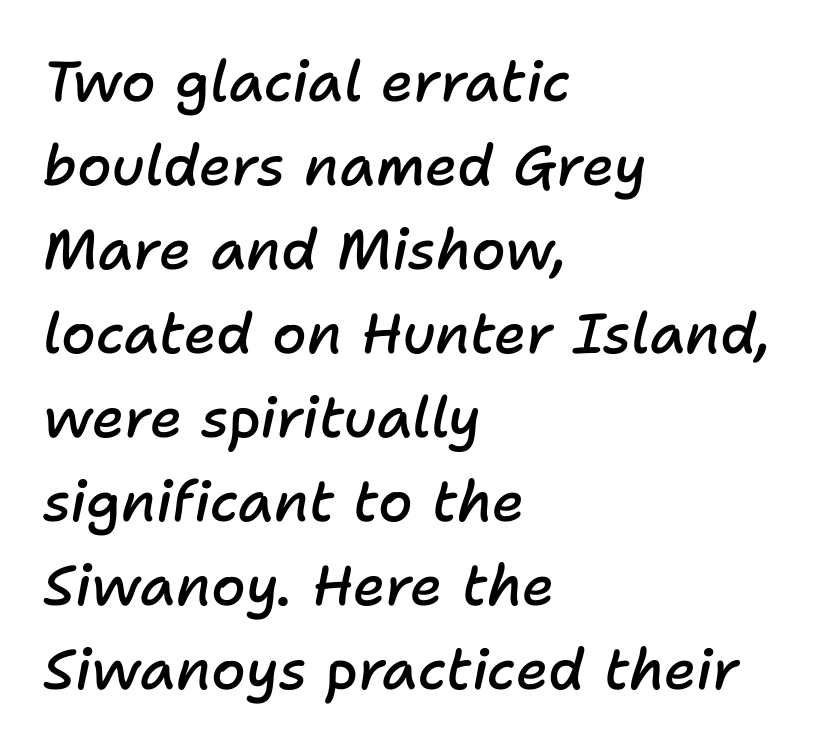
The image shows 56 px semibold type, italic (leaning right); set left-aligned, normal line spacing (1.5x), normal letter spacing, not underlined; low stroke contrast and a medium x-height.
